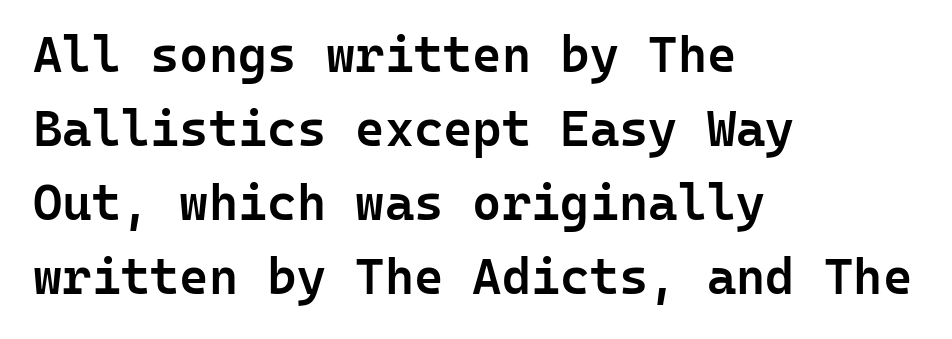
{"serif": "no", "italic": "no", "bold": "semi", "weight": "semibold", "width": "normal", "stroke_contrast": "low", "x_height": "medium", "monospaced": "yes", "underline": "no", "align": "left", "line_spacing": "normal", "line_spacing_ratio": 1.48, "letter_spacing": "normal", "letter_spacing_em": 0.0, "glyph_px": 50}
